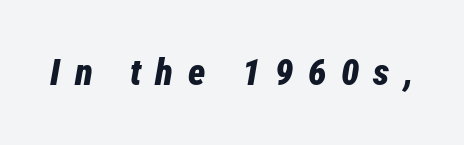
If you drew a line through each stem, it would be angled. Descender tails drop into unmarked territory. This sample has the flowing, uneven cadence of proportional lettering. The sample has been set heavy, in full bold.
